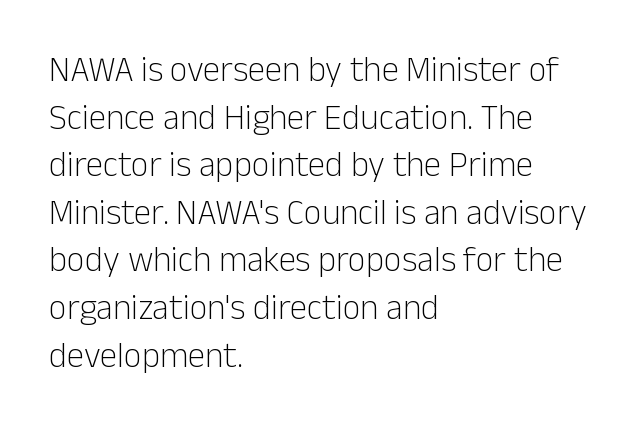
The lines in this sample share a left origin and differ only in where they stop. The area under the type is left untouched. Nope, not italic — everything's standing straight. The cut favours lightness, reaching ordinary text weight at its darkest.
